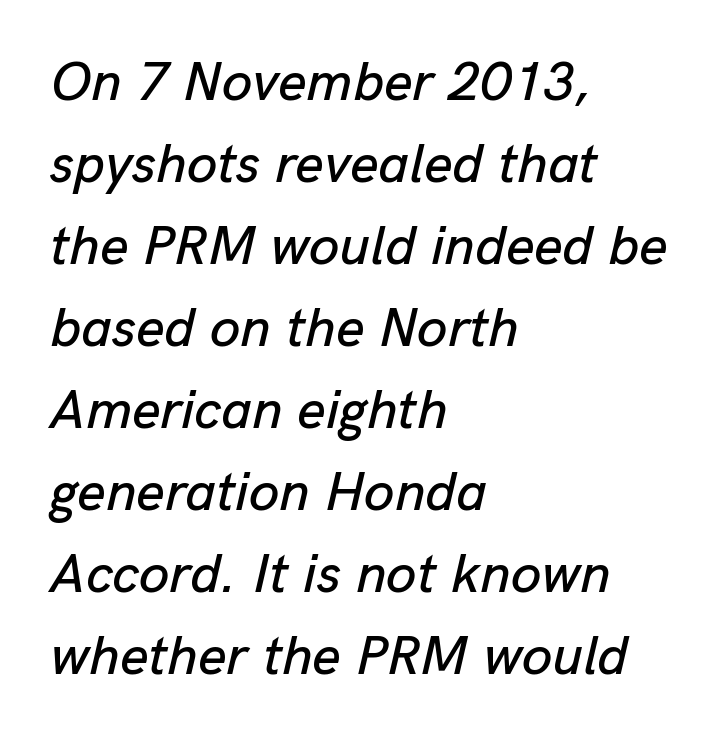
Rows of type keep a routine distance in the vertical direction. The horizontal fit of the characters is conventional and even. The rag falls on the right side of this text block. Slant detected: the letters are inclined. These lines are rendered in a variable-pitch font.
